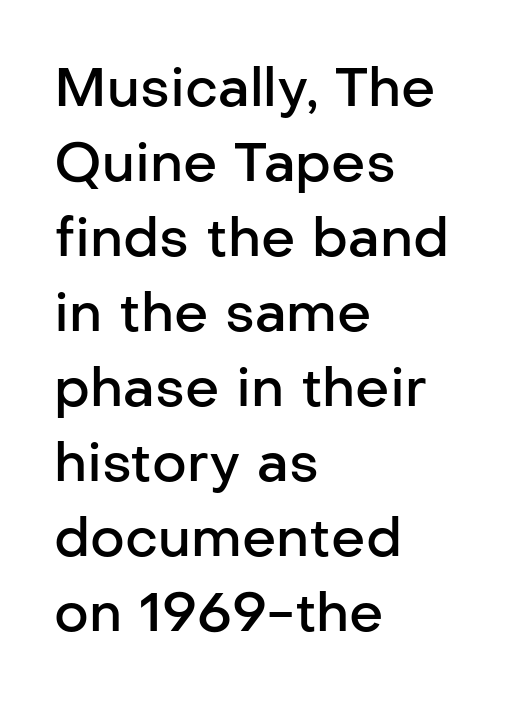
Q: Is the text bold? A: Semi-bold.
Q: Is the text italic (slanted)? A: No, it is upright.
Q: Is the typeface a serif or a sans-serif typeface? A: Sans-serif.
Q: Is the text underlined? A: No.
Q: How is the paragraph aligned? A: Left-aligned.
Q: Is the spacing between letters normal or unusually wide? A: Normal.
Q: Is the spacing between lines tight, normal or loose? A: Normal.
Q: Width (condensed, normal, or wide)? A: Normal.
Q: Stroke contrast? A: Low.
Q: x-height? A: Medium.
Q: Monospaced? A: No.
